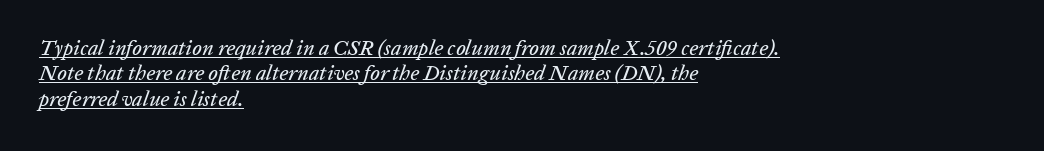
Q: Is the text italic (slanted)? A: Yes, it leans right by about 20 degrees.
Q: Is the text underlined? A: Yes.
Q: How is the paragraph aligned? A: Left-aligned.
Q: Is the spacing between letters normal or unusually wide? A: Normal.
